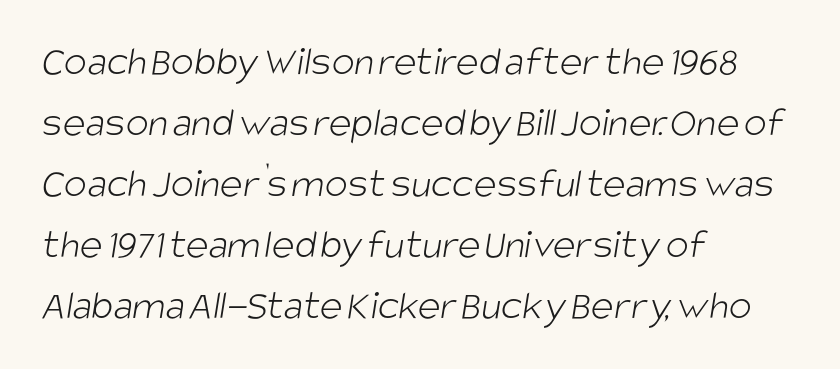
Words float on clear page, feet unadorned. Visually the block forms a straight wall on the left and a jagged coastline on the right. The typeface chosen for these lines omits serifs. Normally led — the rows are evenly, conventionally spaced.
